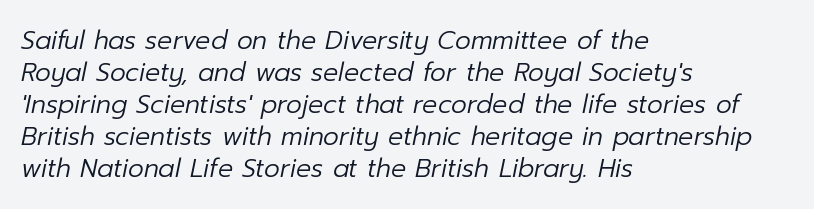
Q: Is the text bold? A: No.
Q: Is the text italic (slanted)? A: Yes, it leans right by about 12 degrees.
Q: Is the text underlined? A: No.
Q: How is the paragraph aligned? A: Left-aligned.
Q: Is the spacing between letters normal or unusually wide? A: Normal.
Q: Is the spacing between lines tight, normal or loose? A: Normal.
